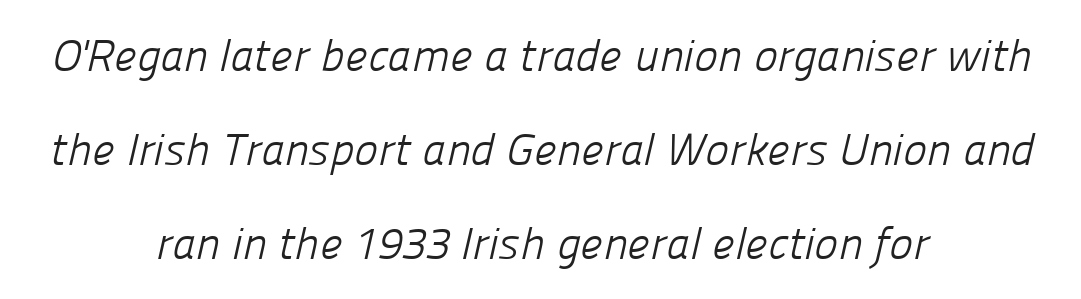
{"serif": "no", "bold": "no", "weight": "light", "width": "normal", "stroke_contrast": "low", "x_height": "medium", "monospaced": "no", "underline": "no", "align": "center", "line_spacing": "loose", "line_spacing_ratio": 2.09, "letter_spacing": "normal", "letter_spacing_em": 0.0, "glyph_px": 45}
